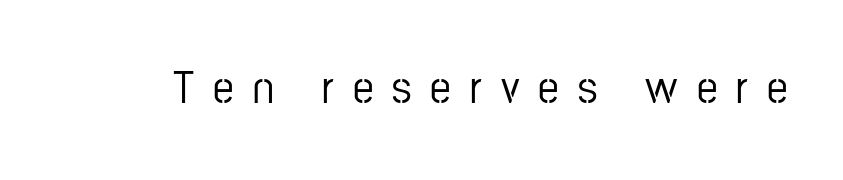
Serif or sans? Sans — the stroke terminals are bare. In terms of posture, this sample is upright. These lines are rendered in a variable-pitch font. The glyphs are unaccompanied by any horizontal stroke below them.
